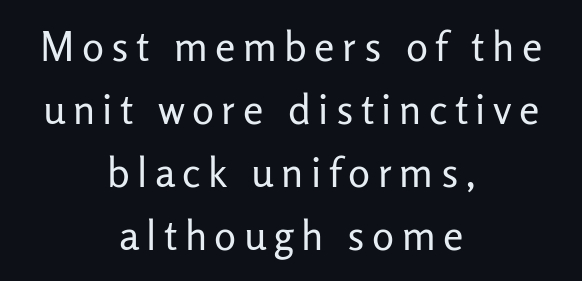
Neither beginnings nor endings align; midpoints do. These glyphs show unthickened strokes, regular width or finer. Regular leading. Upright lettering throughout. This sample has the flowing, uneven cadence of proportional lettering.
